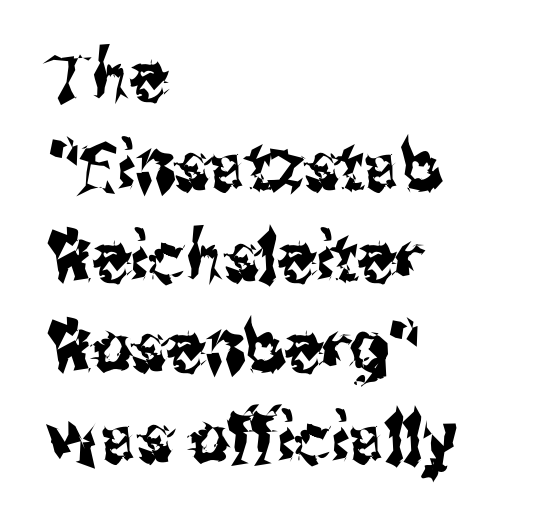
Q: Is the text italic (slanted)? A: No, it is upright.
Q: Is the typeface a serif or a sans-serif typeface? A: Sans-serif.
Q: Is the text underlined? A: No.
Q: How is the paragraph aligned? A: Left-aligned.
Q: Is the spacing between letters normal or unusually wide? A: Normal.
Q: Is the spacing between lines tight, normal or loose? A: Normal.
Q: Width (condensed, normal, or wide)? A: Condensed.
Q: Stroke contrast? A: Medium.
Q: x-height? A: Medium.
Q: Monospaced? A: No.
